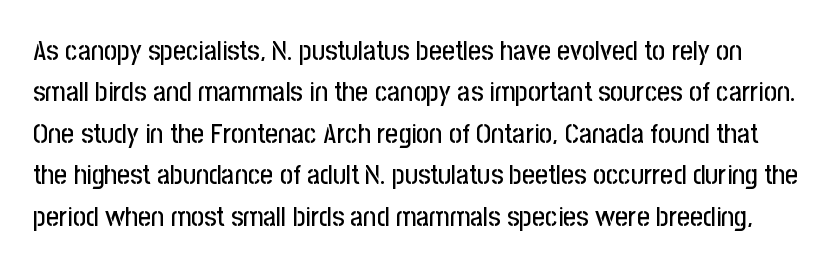
Spacing verdict: proportional, widths tailored to each character. Type style note: lacks serifs. Students, note that the glyphs here touch the page at normal intervals. Descenders hang freely into open space.
